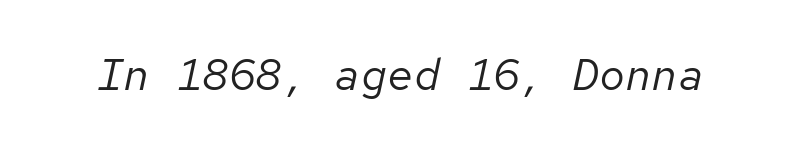
The image shows 44 px regular-weight type, italic (leaning right), monospaced; set normal letter spacing, not underlined; low stroke contrast and a medium x-height.
